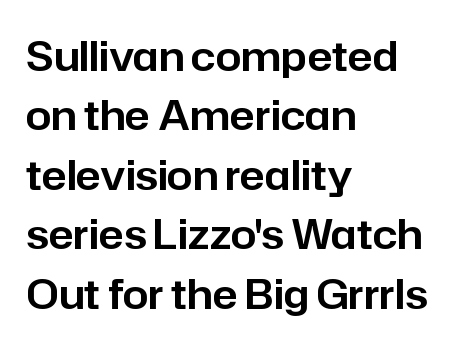
{"serif": "no", "italic": "no", "width": "normal", "stroke_contrast": "low", "x_height": "medium", "monospaced": "no", "underline": "no", "align": "left", "line_spacing": "normal", "line_spacing_ratio": 1.45, "letter_spacing": "normal", "letter_spacing_em": 0.0, "glyph_px": 41}
